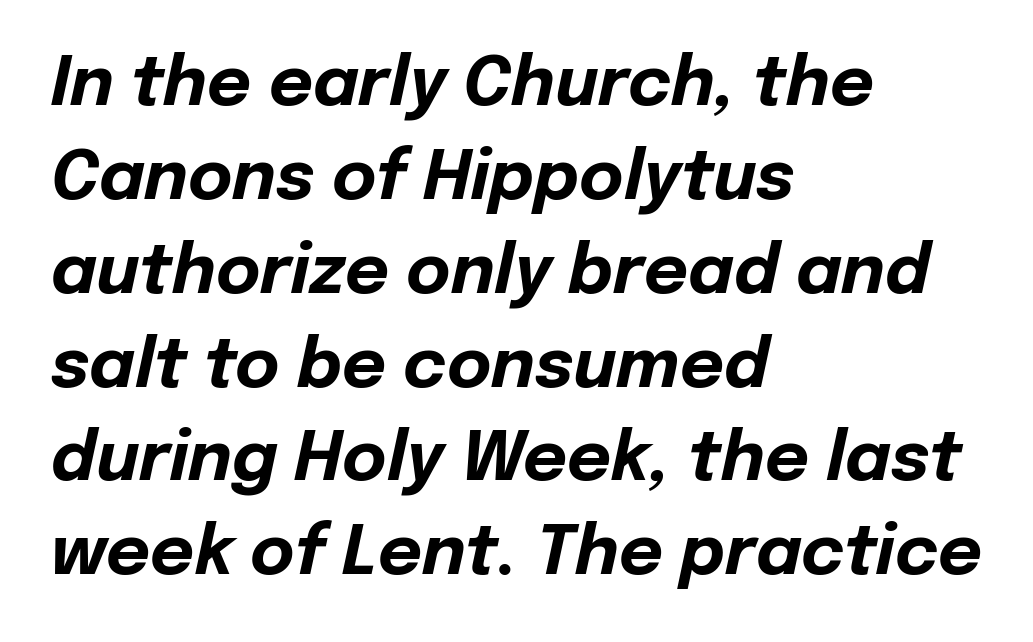
The image shows 68 px bold type, italic (leaning right); set left-aligned, normal line spacing (1.38x), normal letter spacing, not underlined; low stroke contrast and a medium x-height.
